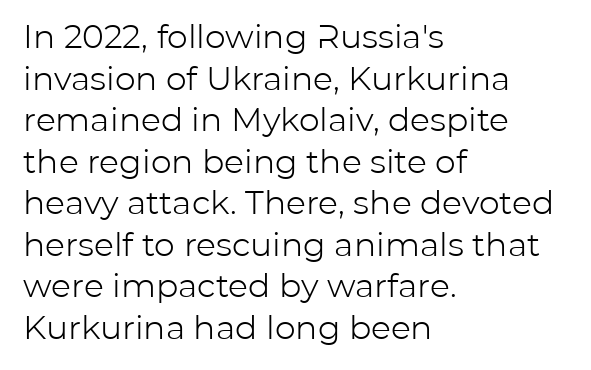
Looks like regular typesetting: each glyph gets only the width it needs. Caption: multi-line text, flush left, ragged right. Nope, no serifs anywhere on these letters. Students, note that the glyphs here touch the page at normal intervals. The string is rendered with underlining switched off.
